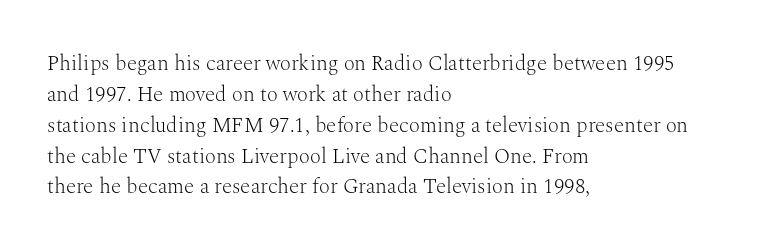
The image shows 21 px text type, upright; set left-aligned, normal line spacing (1.47x), normal letter spacing, not underlined.
